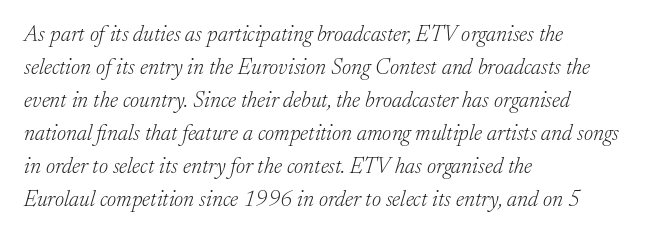
Is the type heavy? It reads as light-to-regular instead. Glyph-to-glyph distance matches everyday printed text. Descenders are the only things crossing below the line. Casual observation: everything's shoved over to the left. Posture: slanted. Reading down the column, the eye jumps a familiar distance to each next line.
